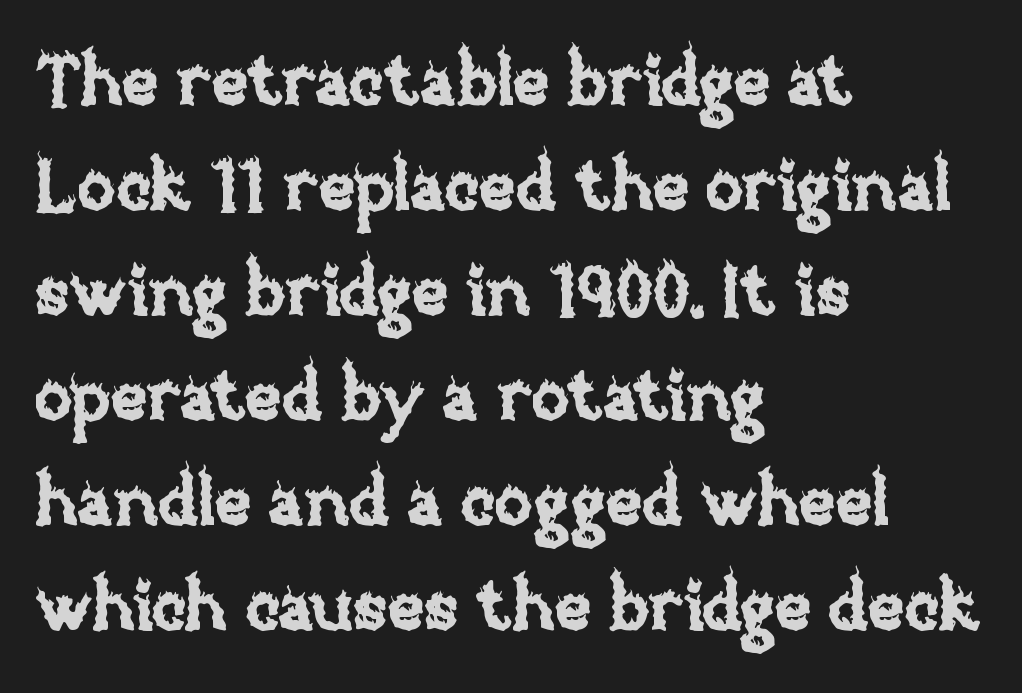
Q: Is the text italic (slanted)? A: No, it is upright.
Q: Is the text underlined? A: No.
Q: How is the paragraph aligned? A: Left-aligned.
Q: Is the spacing between letters normal or unusually wide? A: Normal.
Q: Is the spacing between lines tight, normal or loose? A: Normal.
Q: Width (condensed, normal, or wide)? A: Normal.
Q: Stroke contrast? A: Low.
Q: x-height? A: Large.
Q: Monospaced? A: No.
